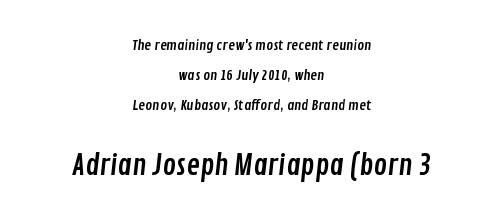
{"serif": "no", "width": "condensed", "stroke_contrast": "low", "x_height": "medium", "monospaced": "no", "underline": "no", "align": "center", "line_spacing": "loose", "line_spacing_ratio": 2.13, "letter_spacing": "normal", "letter_spacing_em": 0.0, "larger_block": "second", "size_ratio": 2.0, "glyph_px": 28}
